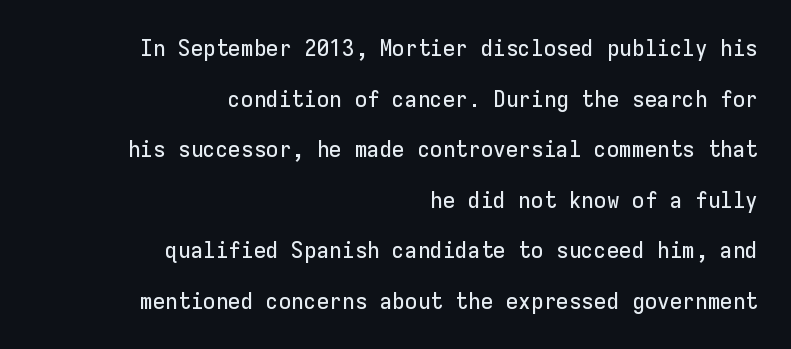
Q: Is the text italic (slanted)? A: No, it is upright.
Q: Is the text underlined? A: No.
Q: How is the paragraph aligned? A: Right-aligned.
Q: Is the spacing between letters normal or unusually wide? A: Normal.
Q: Is the spacing between lines tight, normal or loose? A: Loose.
